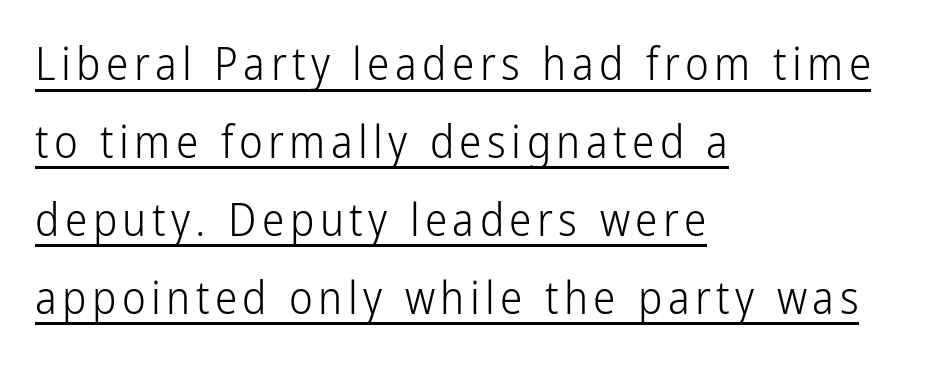
Q: Is the text bold? A: No.
Q: Is the text italic (slanted)? A: No, it is upright.
Q: Is the typeface a serif or a sans-serif typeface? A: Sans-serif.
Q: Is the text underlined? A: Yes.
Q: How is the paragraph aligned? A: Left-aligned.
Q: Width (condensed, normal, or wide)? A: Condensed.
Q: Stroke contrast? A: Low.
Q: x-height? A: Medium.
Q: Monospaced? A: No.
